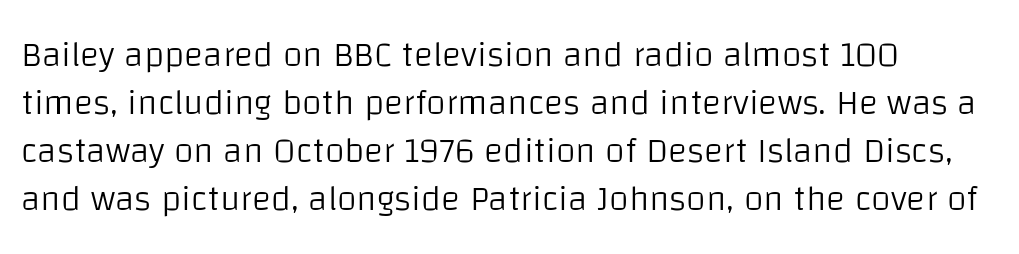
This rendering features lettering with no underline. Characters follow at the spacing the type designer built in. No italicization has been applied; the sample stays upright. The setting favours the left margin, as ordinary paragraphs usually do.
